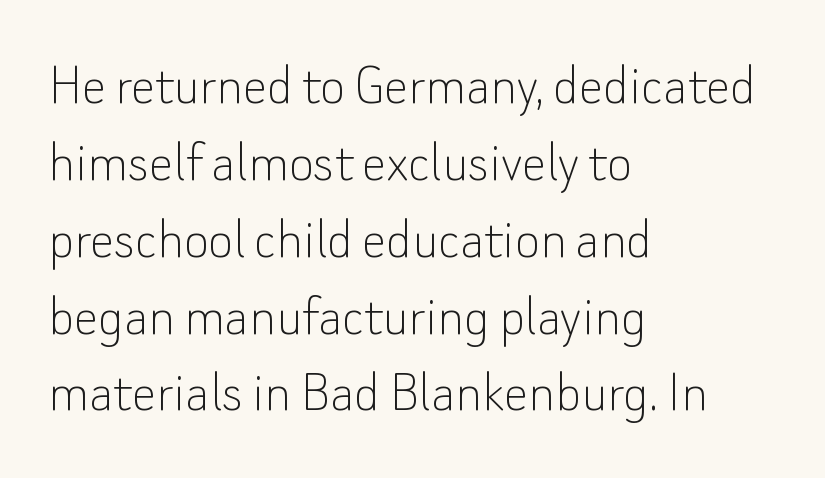
The face used here is rendered with its standard letterfit. A typesetter would call this leading conventional body-copy spacing. The face used here is proportionally spaced, like ordinary book or web type. Caption: multi-line text, flush left, ragged right. Check under the words: just untouched page.
